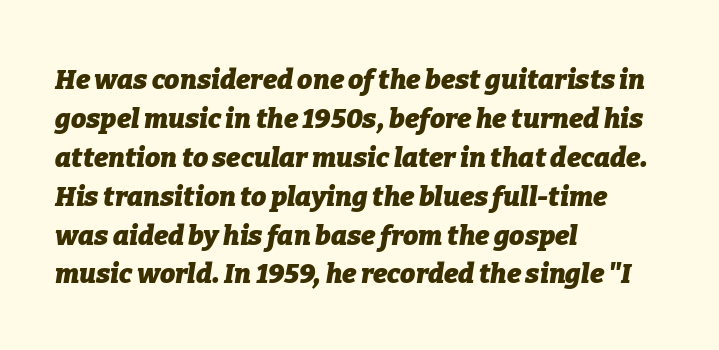
{"italic": "yes", "lean": "right", "slant_degrees": 9, "bold": "yes", "underline": "no", "align": "left", "line_spacing": "normal", "line_spacing_ratio": 1.44, "letter_spacing": "normal", "letter_spacing_em": 0.0, "glyph_px": 27}
